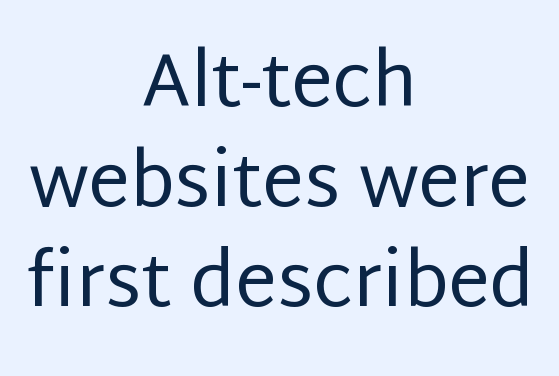
Q: Is the text bold? A: No.
Q: Is the text italic (slanted)? A: No, it is upright.
Q: Is the typeface a serif or a sans-serif typeface? A: Sans-serif.
Q: Is the text underlined? A: No.
Q: How is the paragraph aligned? A: Centered.
Q: Is the spacing between letters normal or unusually wide? A: Normal.
Q: Is the spacing between lines tight, normal or loose? A: Normal.
Q: Width (condensed, normal, or wide)? A: Normal.
Q: Stroke contrast? A: Low.
Q: x-height? A: Large.
Q: Monospaced? A: No.
